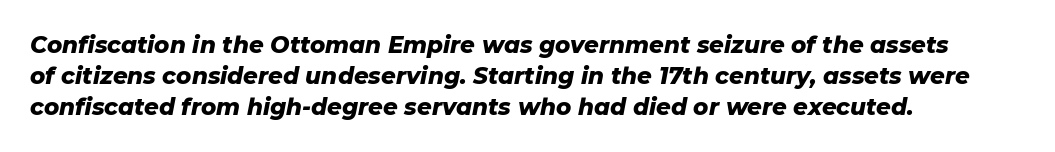
{"italic": "yes", "lean": "right", "slant_degrees": 11, "bold": "yes", "underline": "no", "align": "left", "line_spacing": "normal", "line_spacing_ratio": 1.35, "letter_spacing": "normal", "letter_spacing_em": 0.0, "glyph_px": 23}
